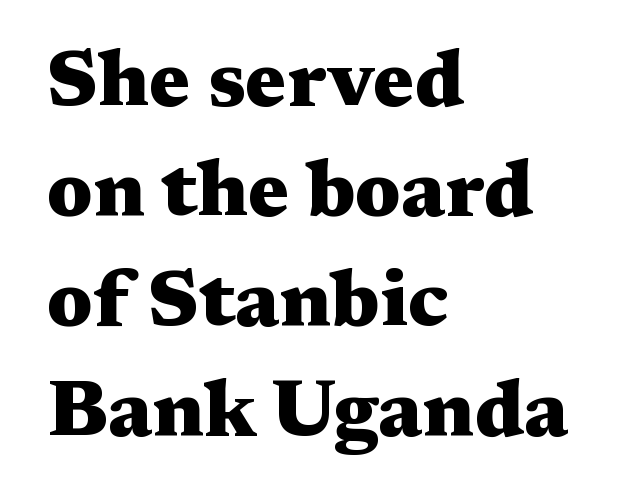
{"serif": "yes", "italic": "no", "bold": "yes", "weight": "heavy", "width": "wide", "stroke_contrast": "medium", "x_height": "medium", "monospaced": "no", "underline": "no", "align": "left", "line_spacing": "normal", "line_spacing_ratio": 1.41, "letter_spacing": "normal", "letter_spacing_em": 0.0, "glyph_px": 78}
